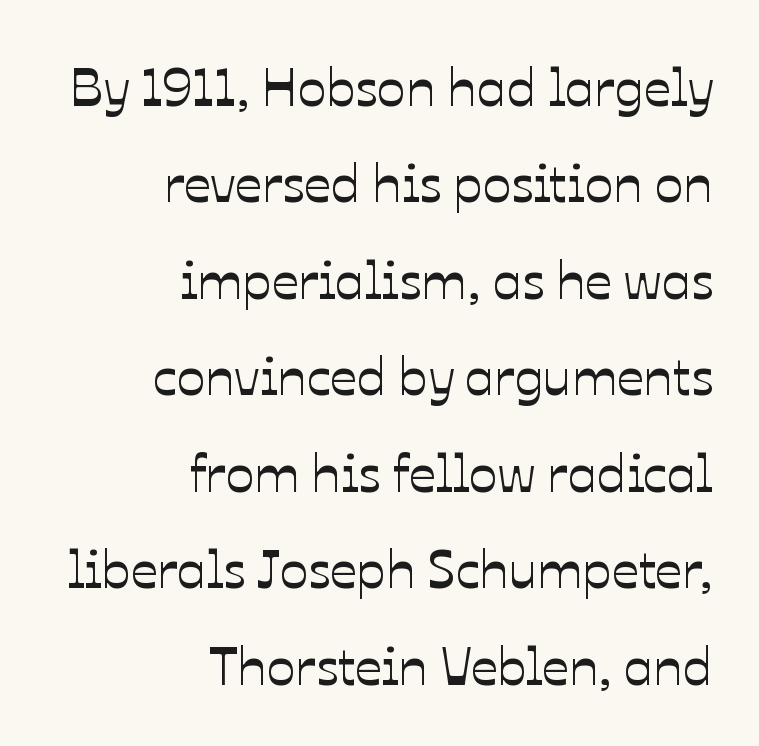
The image shows 53 px text type, upright; set right-aligned, line spacing 1.82x, normal letter spacing, not underlined; low stroke contrast and a medium x-height.
